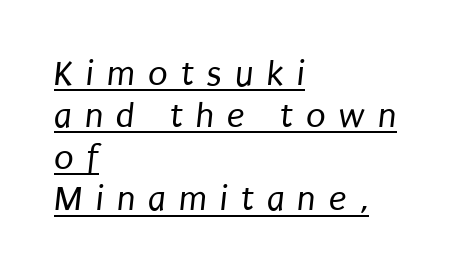
The image shows 36 px regular-weight, condensed sans-serif type; set left-aligned, line spacing 1.16x, unusually wide letter spacing (+0.36 em), underlined; low stroke contrast and a large x-height.
